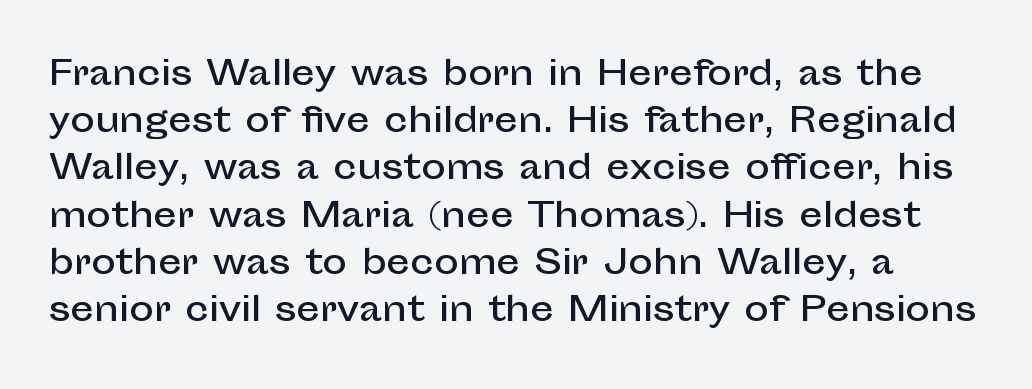
{"serif": "no", "italic": "no", "width": "normal", "stroke_contrast": "low", "x_height": "medium", "monospaced": "no", "underline": "no", "line_spacing": "normal", "line_spacing_ratio": 1.43, "letter_spacing": "normal", "letter_spacing_em": 0.0, "glyph_px": 33}
